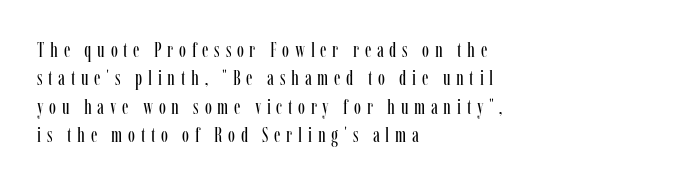
{"italic": "no", "bold": "no", "underline": "no", "align": "left", "line_spacing": "normal", "line_spacing_ratio": 1.35, "letter_spacing": "wide", "letter_spacing_em": 0.27, "glyph_px": 21}
